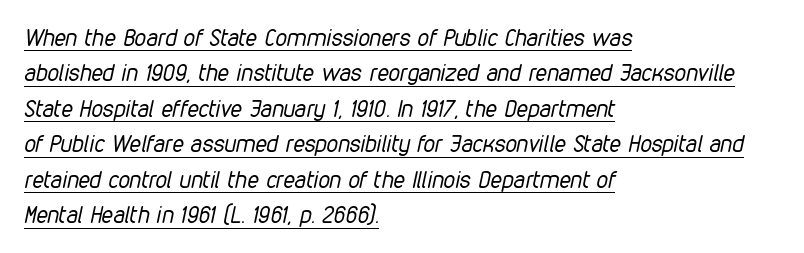
{"italic": "yes", "lean": "right", "slant_degrees": 12, "bold": "no", "underline": "yes", "align": "left", "line_spacing": "normal", "line_spacing_ratio": 1.54, "letter_spacing": "normal", "letter_spacing_em": 0.0, "glyph_px": 23}
